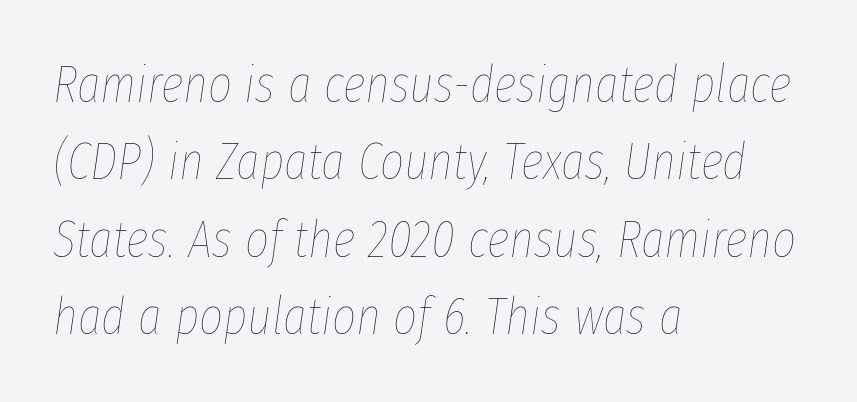
Q: Is the text bold? A: No.
Q: Is the text italic (slanted)? A: Yes, it leans right by about 8 degrees.
Q: Is the text underlined? A: No.
Q: How is the paragraph aligned? A: Left-aligned.
Q: Is the spacing between letters normal or unusually wide? A: Normal.
Q: Is the spacing between lines tight, normal or loose? A: Normal.
Q: Width (condensed, normal, or wide)? A: Condensed.
Q: Stroke contrast? A: Low.
Q: x-height? A: Medium.
Q: Monospaced? A: No.
